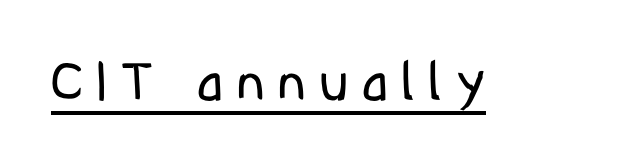
Q: Is the text bold? A: No.
Q: Is the text italic (slanted)? A: No, it is upright.
Q: Is the typeface a serif or a sans-serif typeface? A: Sans-serif.
Q: Is the text underlined? A: Yes.
Q: Is the spacing between letters normal or unusually wide? A: Unusually wide.
Q: Width (condensed, normal, or wide)? A: Condensed.
Q: Stroke contrast? A: Low.
Q: x-height? A: Medium.
Q: Monospaced? A: No.
